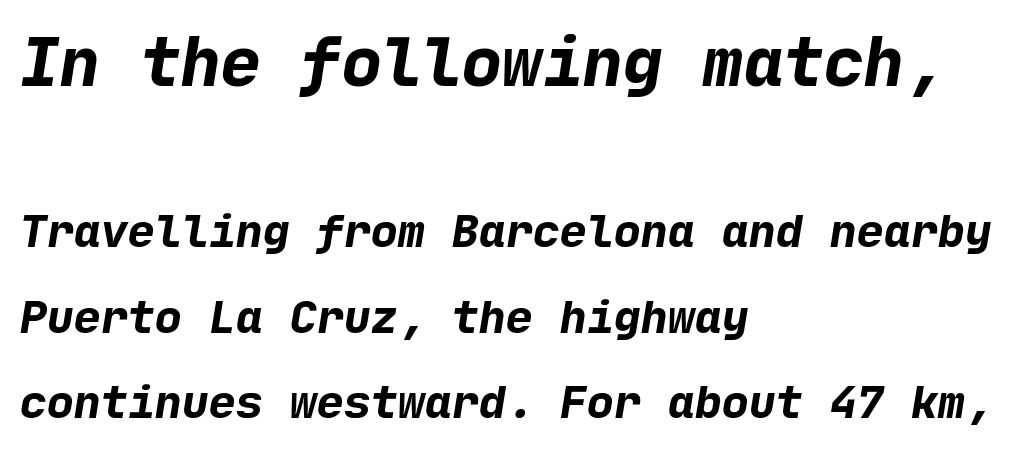
The image shows 67 px bold sans-serif type; set left-aligned, loose line spacing (1.91x), normal letter spacing, not underlined; the first (top) block is 1.49x larger; low stroke contrast and a medium x-height.
